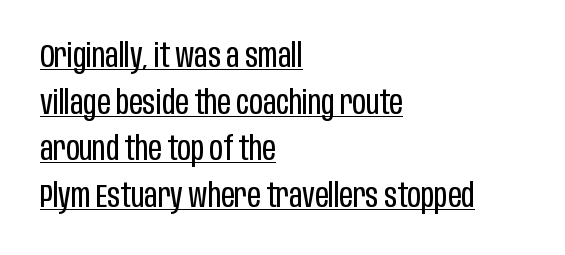
{"serif": "no", "italic": "no", "bold": "no", "weight": "regular", "width": "condensed", "stroke_contrast": "low", "x_height": "large", "monospaced": "no", "underline": "yes", "align": "left", "line_spacing": "normal", "line_spacing_ratio": 1.41, "letter_spacing": "normal", "letter_spacing_em": 0.0, "glyph_px": 33}
